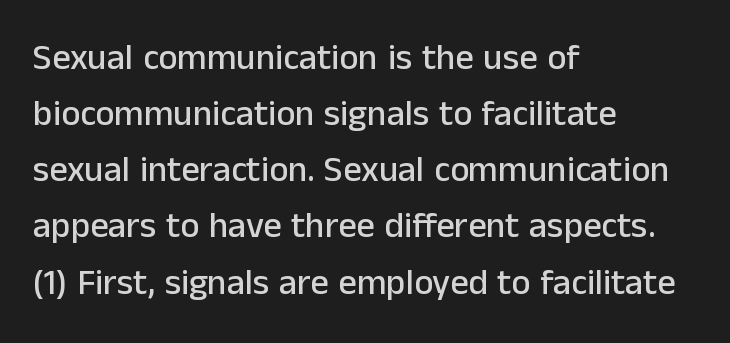
{"serif": "no", "italic": "no", "width": "normal", "stroke_contrast": "low", "x_height": "medium", "monospaced": "no", "underline": "no", "align": "left", "line_spacing": "normal", "line_spacing_ratio": 1.56, "letter_spacing": "normal", "letter_spacing_em": 0.0, "glyph_px": 36}
